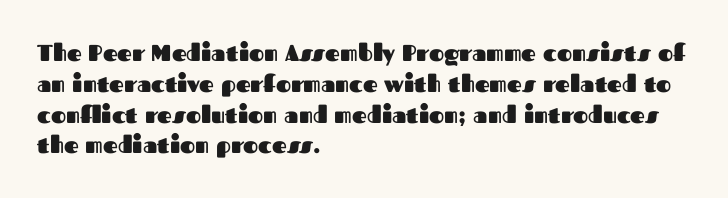
It's the straight-up-and-down kind of type. Descender tails drop into unmarked territory. Weight check: bold — yes, fully. Line beginnings align vertically; line endings do not.
